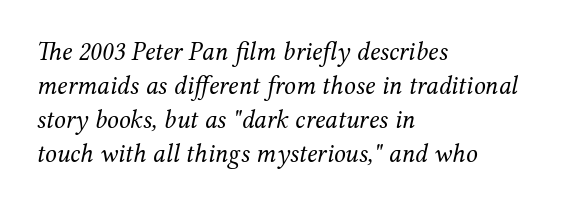
Q: Is the text bold? A: No.
Q: Is the text italic (slanted)? A: Yes, it leans right by about 12 degrees.
Q: Is the text underlined? A: No.
Q: How is the paragraph aligned? A: Left-aligned.
Q: Is the spacing between letters normal or unusually wide? A: Normal.
Q: Is the spacing between lines tight, normal or loose? A: Normal.
